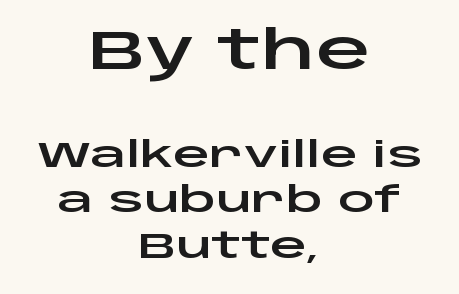
Q: Is the text italic (slanted)? A: No, it is upright.
Q: Is the typeface a serif or a sans-serif typeface? A: Sans-serif.
Q: Is the text underlined? A: No.
Q: How is the paragraph aligned? A: Centered.
Q: Is the spacing between letters normal or unusually wide? A: Normal.
Q: Is the spacing between lines tight, normal or loose? A: Normal.
Q: Which block of text is set in a larger size, the first (top) or the second (bottom)? A: The first (top) one.
Q: Width (condensed, normal, or wide)? A: Wide.
Q: Stroke contrast? A: Low.
Q: x-height? A: Large.
Q: Monospaced? A: No.
